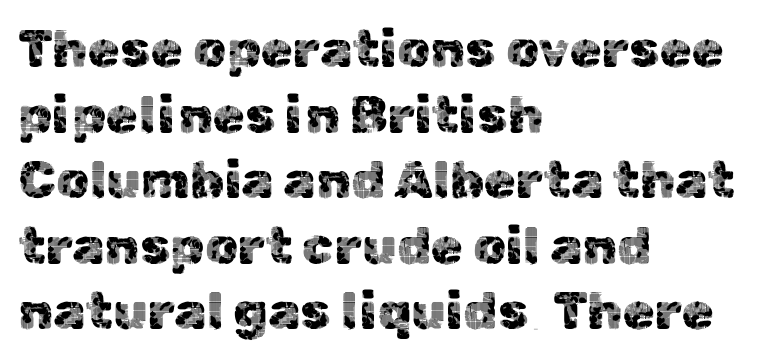
The rendering shows plain stroke endings on the letterforms — a sans-serif design. Glyph-to-glyph distance matches everyday printed text. A classic flush-left, rag-right setting is used for this passage. Every stem runs plumb, perpendicular to the baseline. Bare-footed words on every line. This block has exactly the height ordinary leading produces.
